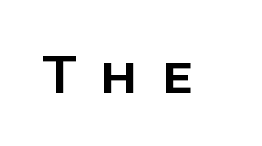
{"serif": "no", "italic": "no", "width": "normal", "stroke_contrast": "low", "x_height": "large", "monospaced": "no", "underline": "no", "letter_spacing": "wide", "letter_spacing_em": 0.49, "glyph_px": 49}
